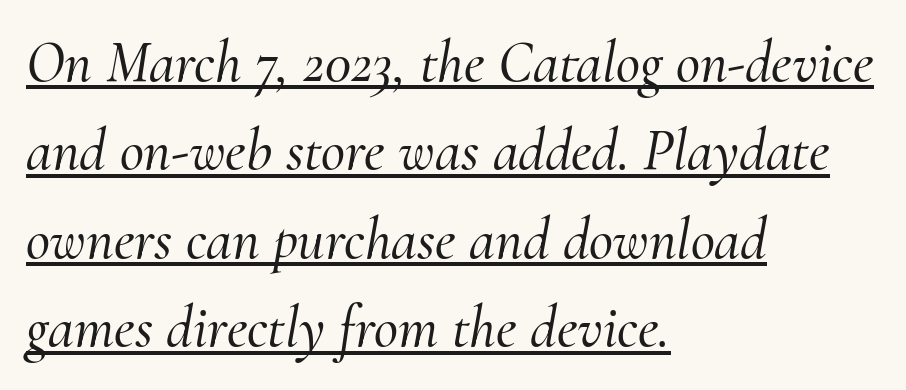
Q: Is the text italic (slanted)? A: Yes, it leans right by about 10 degrees.
Q: Is the typeface a serif or a sans-serif typeface? A: Serif.
Q: Is the text underlined? A: Yes.
Q: How is the paragraph aligned? A: Left-aligned.
Q: Is the spacing between letters normal or unusually wide? A: Normal.
Q: Is the spacing between lines tight, normal or loose? A: Normal.
Q: Width (condensed, normal, or wide)? A: Normal.
Q: Stroke contrast? A: Medium.
Q: x-height? A: Small.
Q: Monospaced? A: No.
